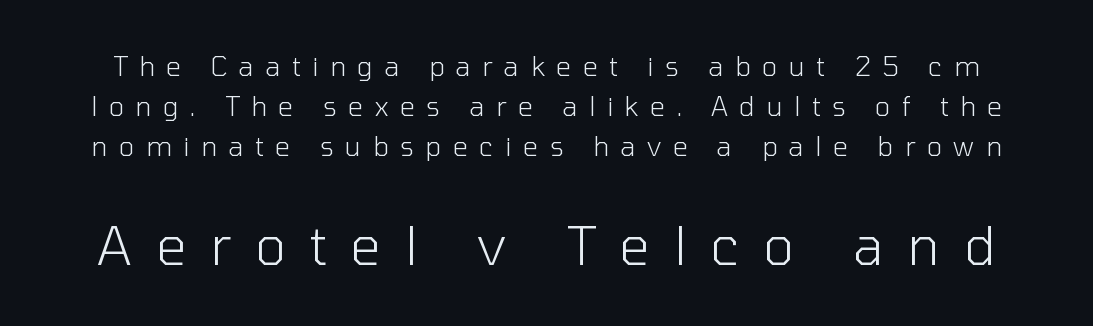
{"serif": "no", "italic": "no", "bold": "no", "weight": "light", "width": "normal", "stroke_contrast": "low", "x_height": "medium", "monospaced": "no", "underline": "no", "line_spacing": "normal", "line_spacing_ratio": 1.53, "letter_spacing": "wide", "letter_spacing_em": 0.45, "larger_block": "second", "size_ratio": 2.04, "glyph_px": 53}
